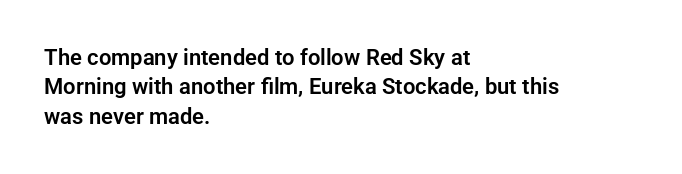
Reading down the block, your eye returns to a fixed left position each line. The type sits square on the baseline with zero lean. The space directly below the letters is spotless. Notice how descenders clear the ascenders below comfortably — that's standard leading. Each word holds together tightly as a unit, with standard inter-letter gaps.
